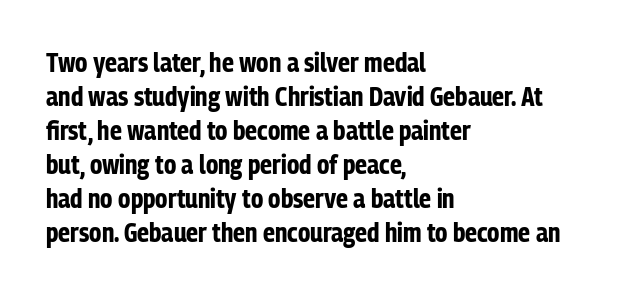
{"italic": "no", "bold": "yes", "underline": "no", "align": "left", "line_spacing": "normal", "line_spacing_ratio": 1.31, "letter_spacing": "normal", "letter_spacing_em": 0.0, "glyph_px": 26}
